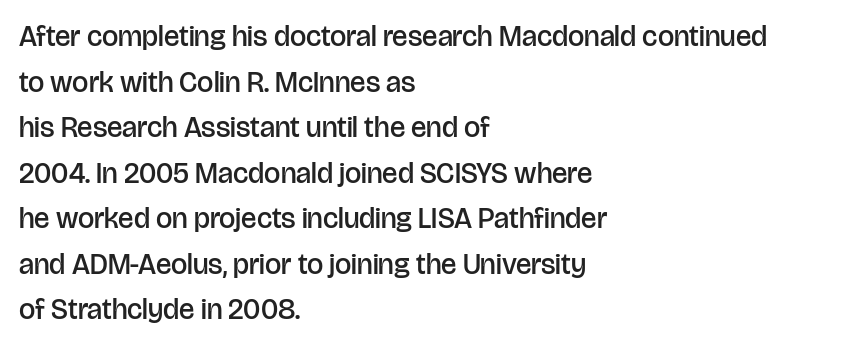
This sample uses plain, unmodified letter spacing. Each row of text sits above clean, open space. Ascenders rise straight up at ninety degrees. The setting favours the left margin, as ordinary paragraphs usually do.
